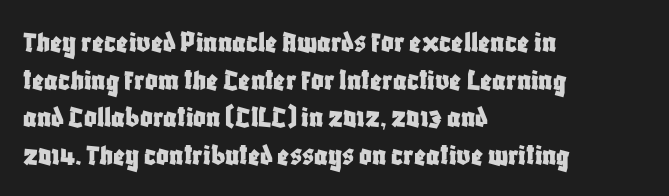
The image shows 31 px condensed sans-serif type, upright; set left-aligned, line spacing 1.21x, normal letter spacing, not underlined; low stroke contrast and a large x-height.
